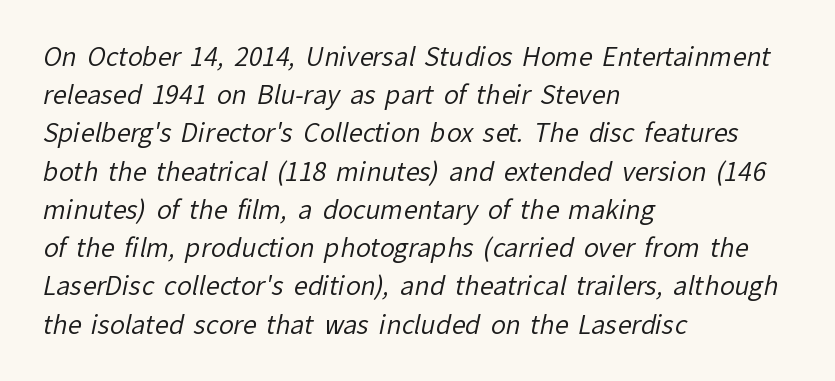
The image shows 25 px text type; set left-aligned, normal line spacing (1.53x), normal letter spacing, not underlined.
